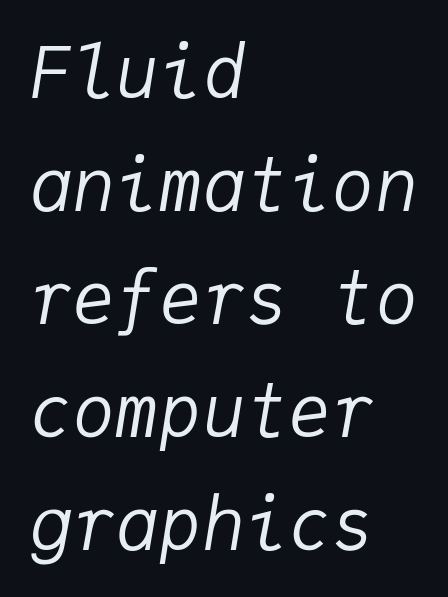
This sample uses plain, unmodified letter spacing. The font's italic variant was chosen for this text. All the whitespace from short lines collects on the right. No heavy texture on the line: the type isn't bold. Spacing verdict: monospaced, one width for all characters.
